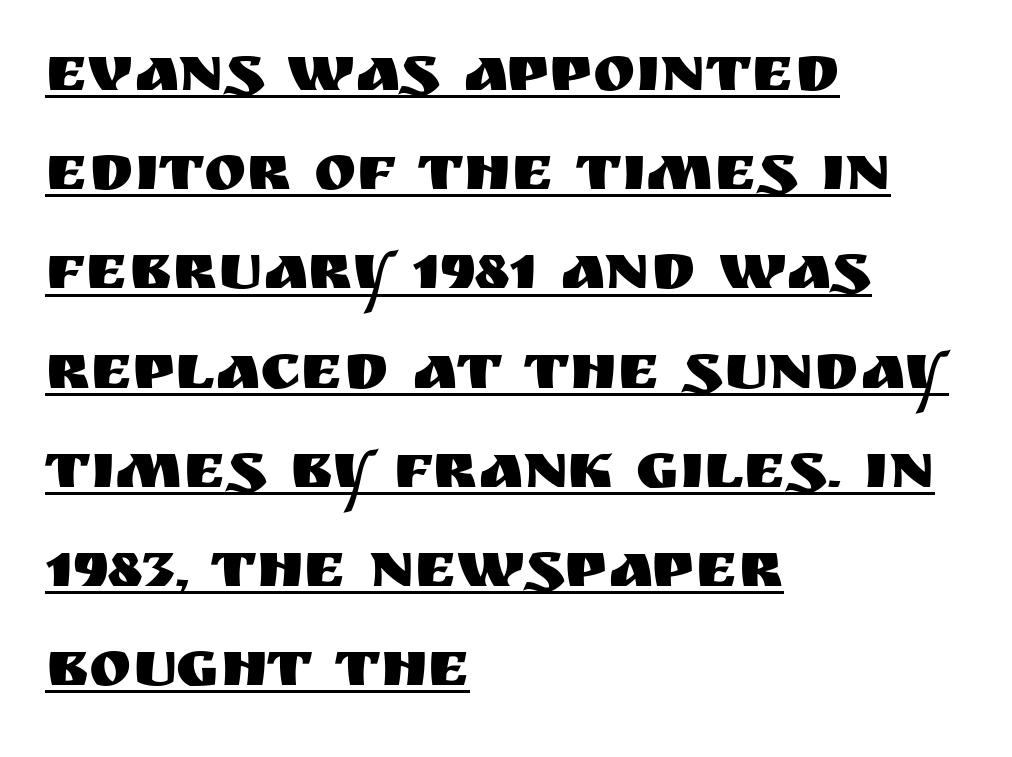
Students, note that the glyphs here touch the page at normal intervals. Check the space under the baseline: a stroke is drawn there. Think of a printed novel: that variable character pitch is what you see here. What's the leading like? Ordinary, nothing unusual. It's the straight-up-and-down kind of type.
